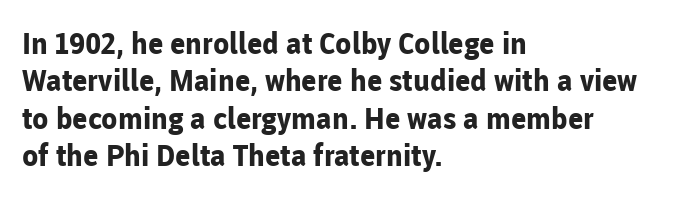
The image shows 30 px bold sans-serif type, upright; set left-aligned, normal line spacing (1.25x), normal letter spacing, not underlined; low stroke contrast and a medium x-height.
